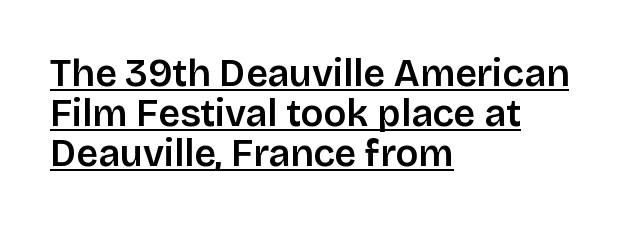
Is the letter spacing exaggerated? No — it looks like the ordinary default. Proportional: the letters do not fall into vertical columns. The letters stand upright; this is a roman face. Is the block centered? No — it sits flush against the left margin. Serif or sans? Sans — the stroke terminals are bare.
